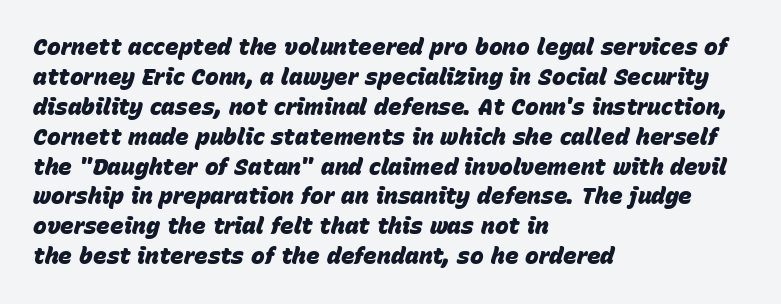
The block of text has a typical density, with ordinary space between rows. Where is the straight margin? On the left. Set as a true bold cut, around the 700 mark. Words appear dense and cohesive because spacing is normal. Descender tails drop into unmarked territory. Compared with ordinary roman type, these characters are visibly tilted.
